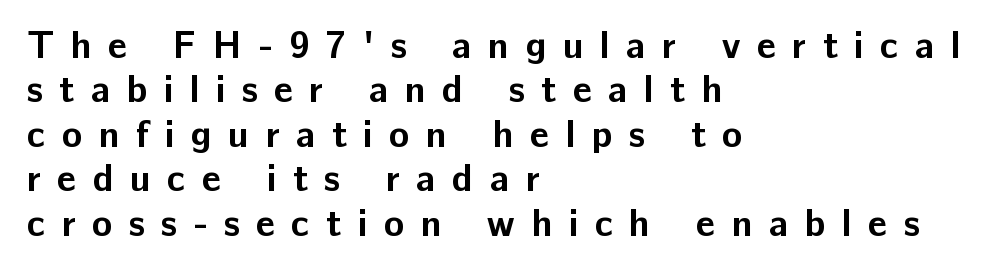
The image shows 38 px bold sans-serif type, upright; set left-aligned, line spacing 1.17x, unusually wide letter spacing (+0.43 em), not underlined; low stroke contrast and a medium x-height.
